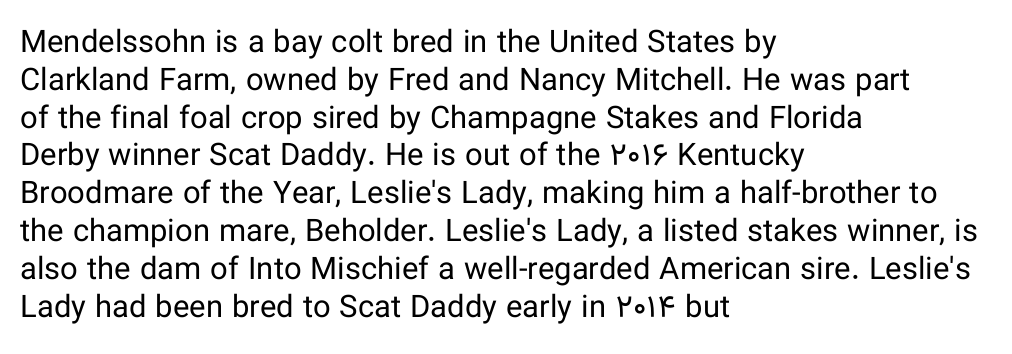
Which margin do the lines hug? The left one — the right edge is uneven. Type style note: lacks serifs. Does the lettering tilt? It doesn't — this is upright. The foot of each line stays bare and open. The horizontal fit of the characters is conventional and even.
